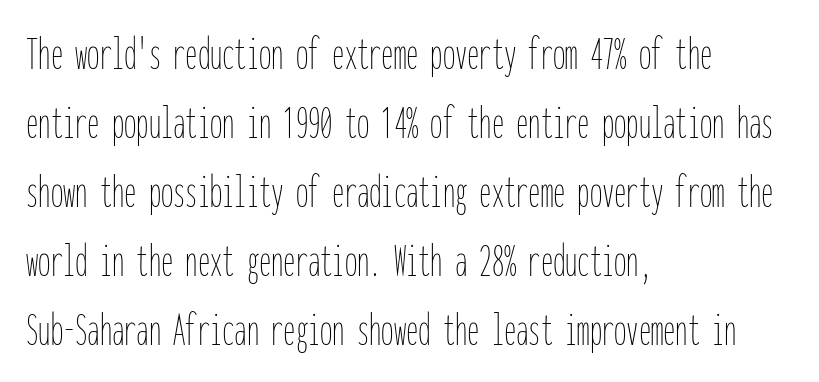
No chunkiness to these letters — they're not bold. Compared with typical paragraphs, the rows here are spaced about the same. Honestly, there is no underline to notice here at all. The passage shown has conventional tracking throughout. This sample has the even, mechanical cadence of fixed-width lettering. Each line starts at the same left margin while the right side varies.
